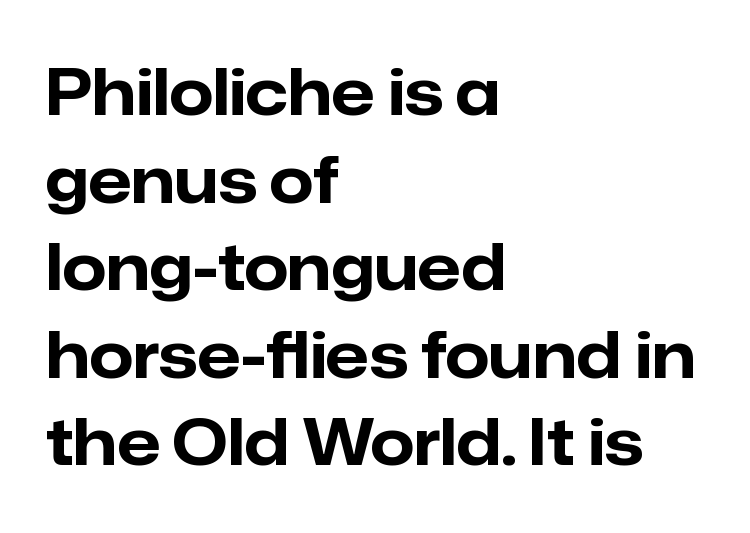
The image shows 63 px bold sans-serif type, upright; set left-aligned, normal line spacing (1.39x), normal letter spacing, not underlined; low stroke contrast and a medium x-height.
